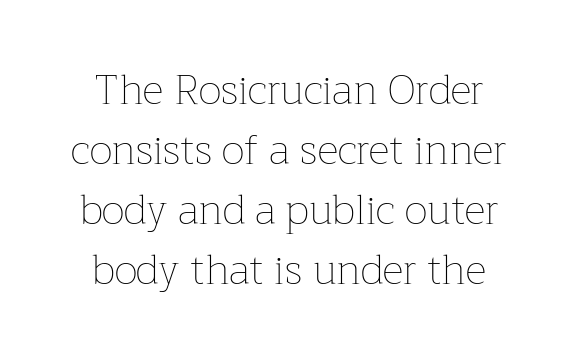
{"italic": "no", "bold": "no", "weight": "thin", "width": "normal", "stroke_contrast": "low", "x_height": "medium", "monospaced": "no", "underline": "no", "align": "center", "line_spacing": "normal", "line_spacing_ratio": 1.46, "letter_spacing": "normal", "letter_spacing_em": 0.0, "glyph_px": 41}
